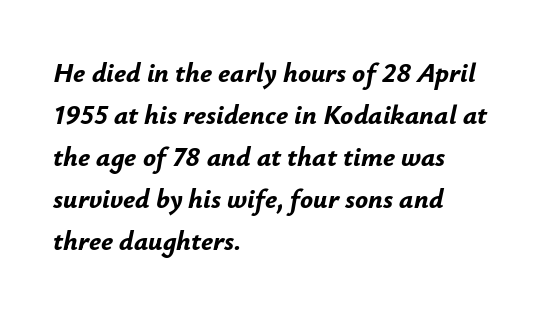
Q: Is the text bold? A: Yes.
Q: Is the text italic (slanted)? A: Yes, it leans right by about 12 degrees.
Q: Is the text underlined? A: No.
Q: How is the paragraph aligned? A: Left-aligned.
Q: Is the spacing between letters normal or unusually wide? A: Normal.
Q: Is the spacing between lines tight, normal or loose? A: Normal.
